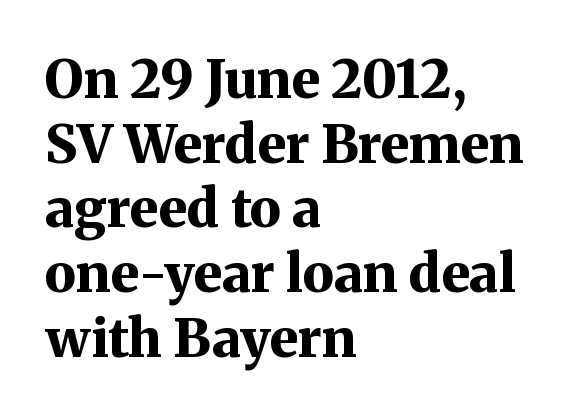
{"serif": "yes", "italic": "no", "bold": "yes", "weight": "bold", "width": "normal", "stroke_contrast": "medium", "x_height": "medium", "monospaced": "no", "underline": "no", "align": "left", "line_spacing_ratio": 1.22, "letter_spacing": "normal", "letter_spacing_em": 0.0, "glyph_px": 53}
